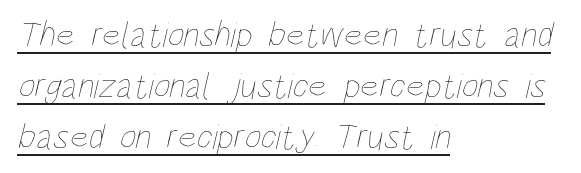
The image shows 36 px thin, condensed type; set left-aligned, normal line spacing (1.41x), normal letter spacing, underlined; low stroke contrast and a large x-height.
